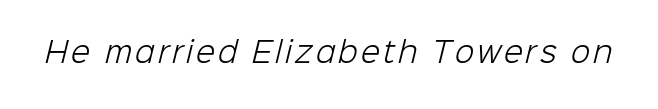
Q: Is the text bold? A: No.
Q: Is the typeface a serif or a sans-serif typeface? A: Sans-serif.
Q: Is the text underlined? A: No.
Q: Width (condensed, normal, or wide)? A: Normal.
Q: Stroke contrast? A: Low.
Q: x-height? A: Medium.
Q: Monospaced? A: No.
